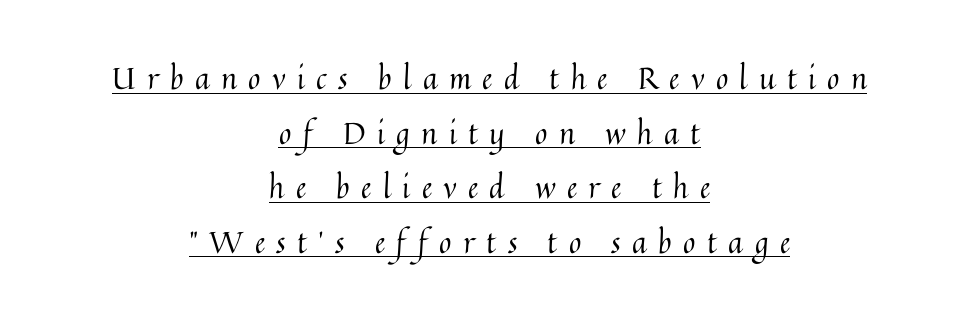
{"bold": "no", "weight": "regular", "width": "normal", "stroke_contrast": "medium", "x_height": "medium", "monospaced": "no", "underline": "yes", "align": "center", "line_spacing_ratio": 1.82, "letter_spacing": "wide", "letter_spacing_em": 0.38, "glyph_px": 30}
